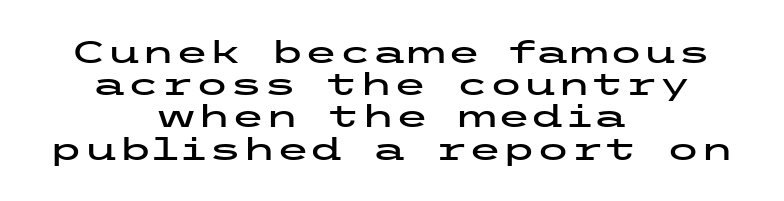
{"serif": "no", "italic": "no", "width": "wide", "stroke_contrast": "low", "x_height": "medium", "underline": "no", "align": "center", "line_spacing": "tight", "line_spacing_ratio": 1.04, "letter_spacing": "normal", "letter_spacing_em": 0.0, "glyph_px": 31}
